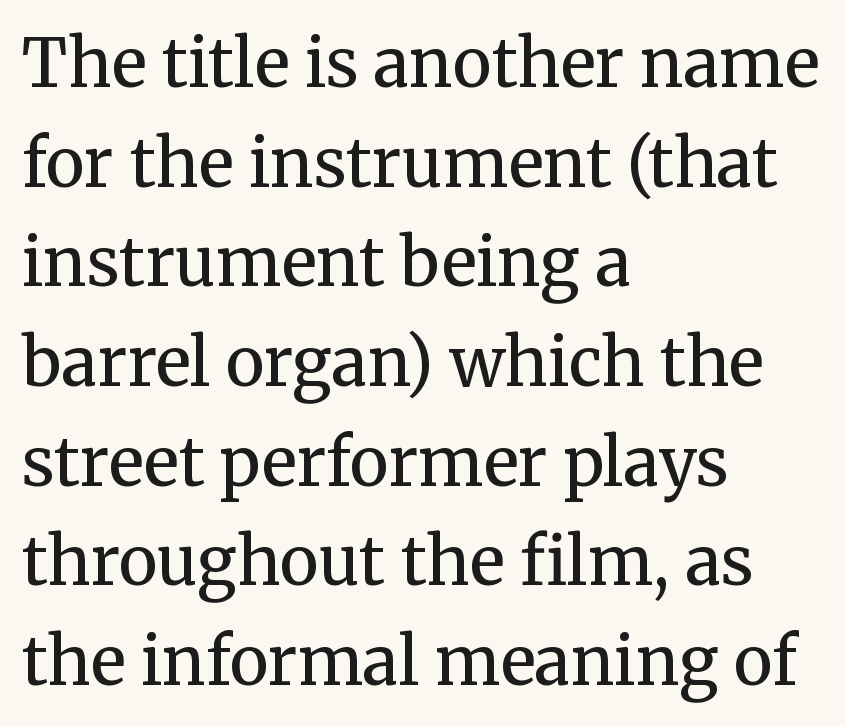
The image shows 66 px regular-weight serif type, upright; set left-aligned, normal line spacing (1.51x), normal letter spacing, not underlined; medium stroke contrast and a medium x-height.
